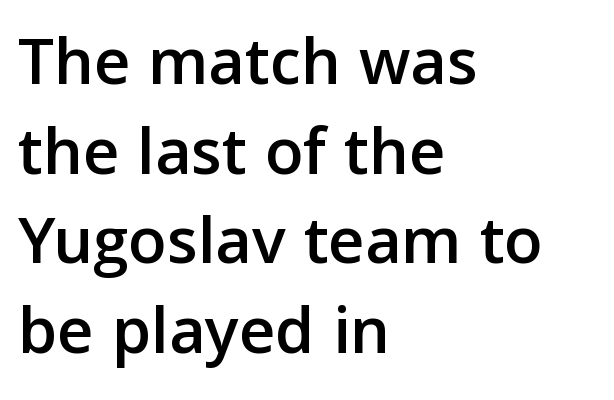
Q: Is the text italic (slanted)? A: No, it is upright.
Q: Is the typeface a serif or a sans-serif typeface? A: Sans-serif.
Q: Is the text underlined? A: No.
Q: How is the paragraph aligned? A: Left-aligned.
Q: Is the spacing between letters normal or unusually wide? A: Normal.
Q: Is the spacing between lines tight, normal or loose? A: Normal.
Q: Width (condensed, normal, or wide)? A: Normal.
Q: Stroke contrast? A: Low.
Q: x-height? A: Medium.
Q: Monospaced? A: No.
